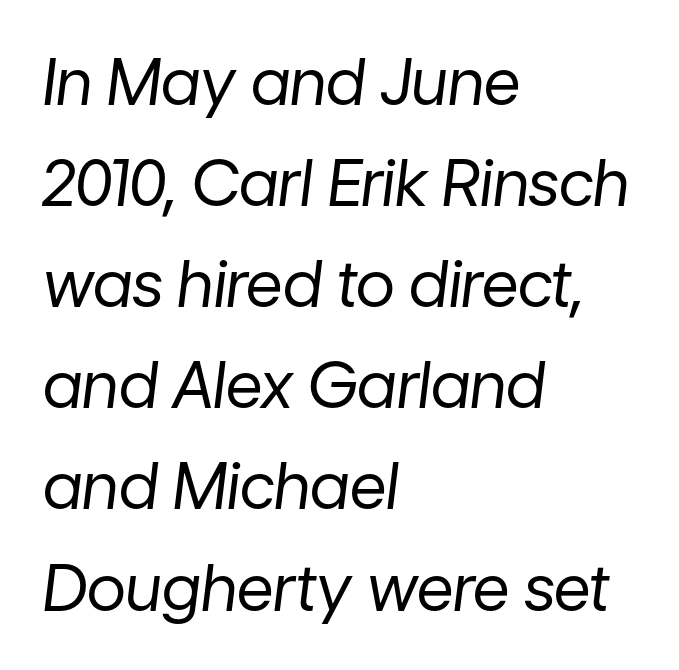
Q: Is the text bold? A: No.
Q: Is the text italic (slanted)? A: Yes, it leans right by about 7 degrees.
Q: Is the text underlined? A: No.
Q: How is the paragraph aligned? A: Left-aligned.
Q: Is the spacing between letters normal or unusually wide? A: Normal.
Q: Is the spacing between lines tight, normal or loose? A: Normal.
Q: Width (condensed, normal, or wide)? A: Normal.
Q: Stroke contrast? A: Low.
Q: x-height? A: Medium.
Q: Monospaced? A: No.
